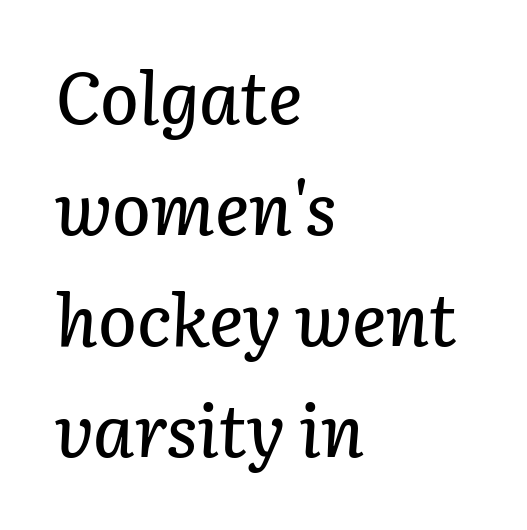
Every row of glyphs begins at an identical x-position on the left. A typesetter would call this zero additional tracking. Proportional: the letters do not fall into vertical columns. A typesetter would mark this as italic. Check under the words: just untouched page.
